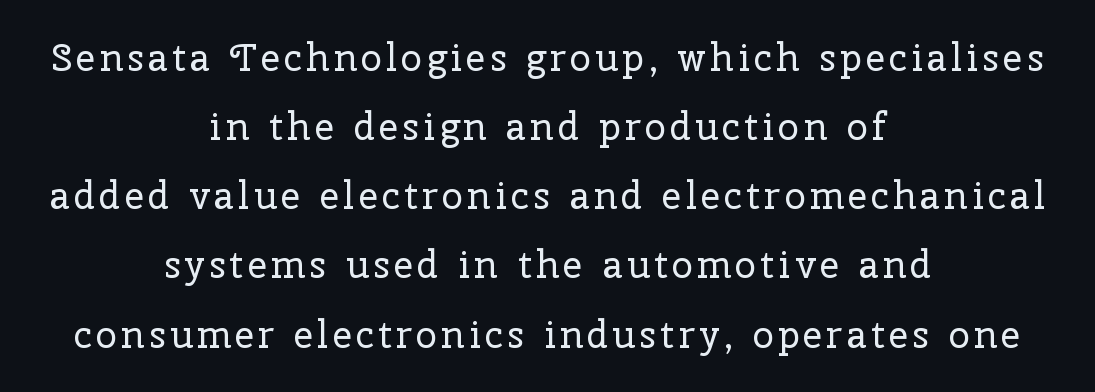
{"serif": "yes", "italic": "no", "bold": "no", "weight": "regular", "width": "normal", "stroke_contrast": "low", "x_height": "medium", "monospaced": "no", "underline": "no", "align": "center", "line_spacing_ratio": 1.82, "glyph_px": 38}
